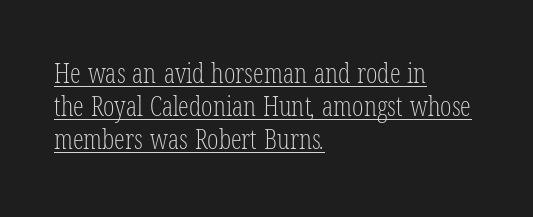
Q: Is the text bold? A: No.
Q: Is the text underlined? A: Yes.
Q: How is the paragraph aligned? A: Left-aligned.
Q: Is the spacing between letters normal or unusually wide? A: Normal.
